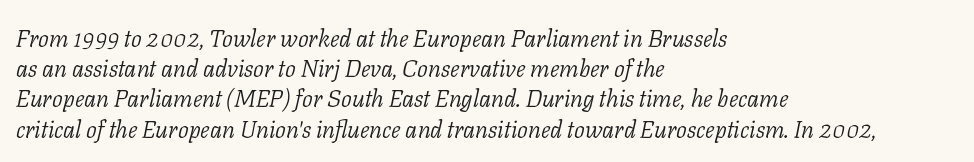
{"italic": "yes", "lean": "right", "slant_degrees": 11, "bold": "no", "underline": "no", "align": "left", "line_spacing": "normal", "line_spacing_ratio": 1.26, "letter_spacing": "normal", "letter_spacing_em": 0.0, "glyph_px": 24}
